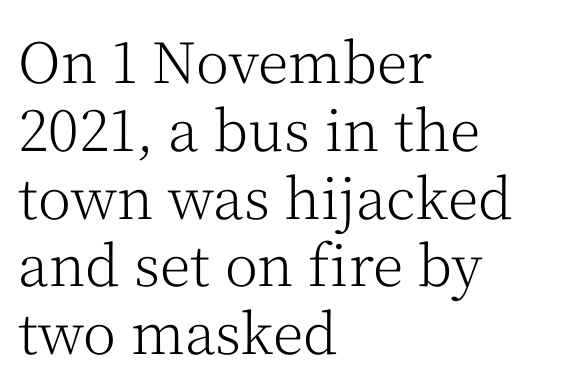
The image shows 56 px light serif type, upright; set left-aligned, line spacing 1.21x, normal letter spacing, not underlined; medium stroke contrast and a medium x-height.
